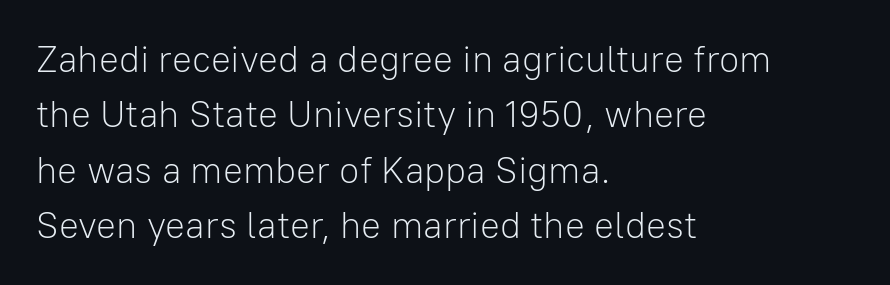
Q: Is the text bold? A: No.
Q: Is the text italic (slanted)? A: No, it is upright.
Q: Is the typeface a serif or a sans-serif typeface? A: Sans-serif.
Q: Is the text underlined? A: No.
Q: How is the paragraph aligned? A: Left-aligned.
Q: Is the spacing between letters normal or unusually wide? A: Normal.
Q: Is the spacing between lines tight, normal or loose? A: Normal.
Q: Width (condensed, normal, or wide)? A: Normal.
Q: Stroke contrast? A: Low.
Q: x-height? A: Medium.
Q: Monospaced? A: No.
